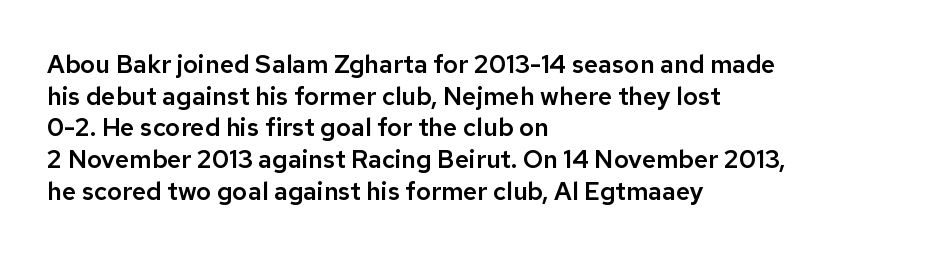
The image shows 25 px text type, upright; set left-aligned, normal line spacing (1.27x), normal letter spacing, not underlined.
